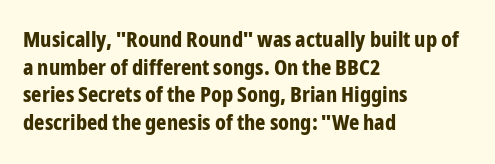
These words are printed bold, with thick strokes throughout. The string is rendered with underlining switched off. What's the leading like? Ordinary, nothing unusual. Tracking value appears to be zero — textbook default spacing. This rendering uses left alignment, leaving the right contour irregular. Every stem runs plumb, perpendicular to the baseline.
